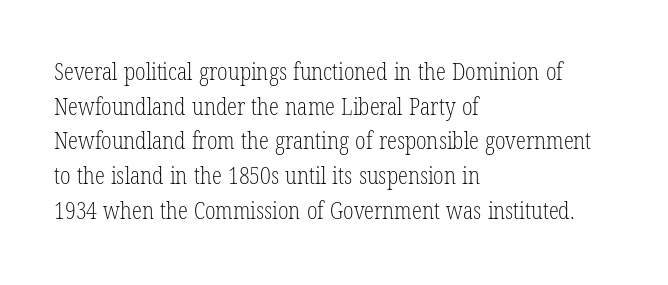
Q: Is the text bold? A: No.
Q: Is the text italic (slanted)? A: No, it is upright.
Q: Is the text underlined? A: No.
Q: How is the paragraph aligned? A: Left-aligned.
Q: Is the spacing between letters normal or unusually wide? A: Normal.
Q: Is the spacing between lines tight, normal or loose? A: Normal.
